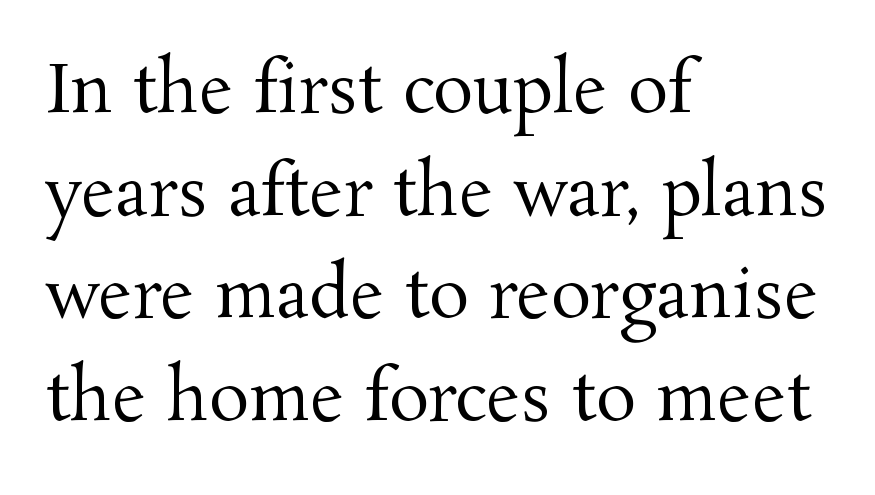
The image shows 67 px regular-weight serif type, upright; set left-aligned, normal line spacing (1.53x), normal letter spacing, not underlined; medium stroke contrast and a medium x-height.
